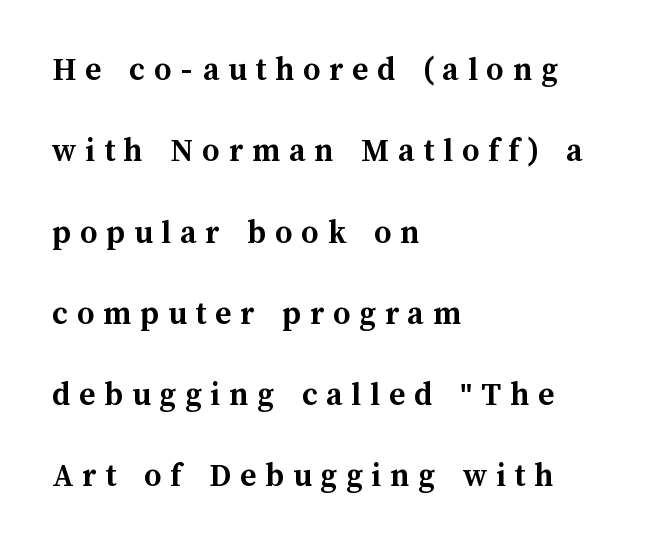
Caption: expanded tracking, letters set apart. In terms of posture, this sample is upright. The passage shown is typed in a proportional face where columns would drift. Weight: bold. The zone under the glyphs is completely vacant. Students, observe: this is what heavily led, spacious text looks like.
